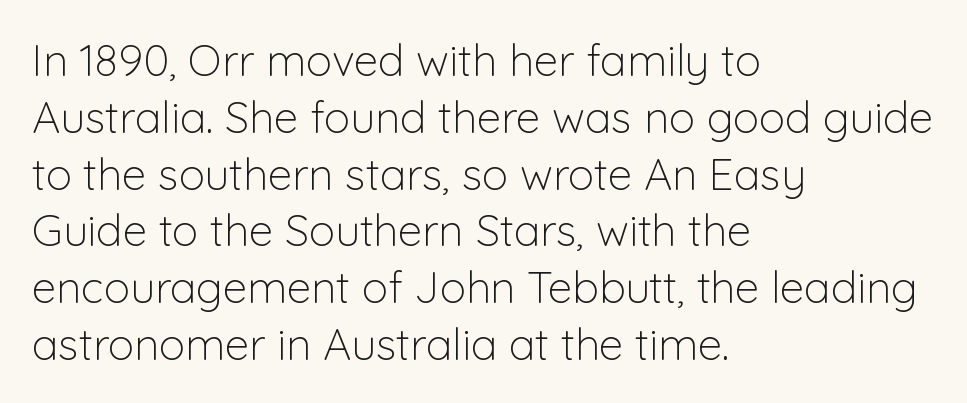
The image shows 44 px light sans-serif type, upright; set left-aligned, normal line spacing (1.29x), normal letter spacing, not underlined; low stroke contrast and a medium x-height.
